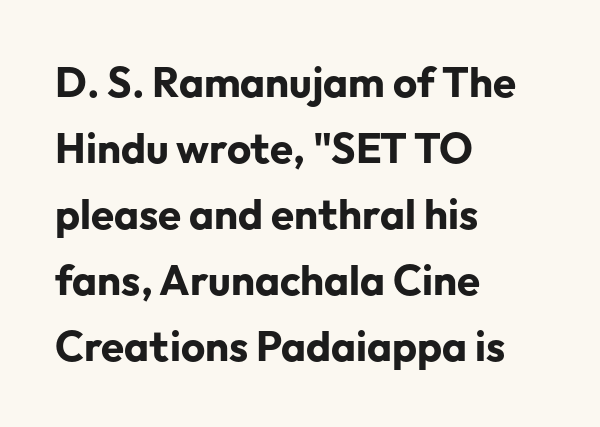
Q: Is the text bold? A: Yes.
Q: Is the text italic (slanted)? A: No, it is upright.
Q: Is the typeface a serif or a sans-serif typeface? A: Sans-serif.
Q: Is the text underlined? A: No.
Q: How is the paragraph aligned? A: Left-aligned.
Q: Is the spacing between letters normal or unusually wide? A: Normal.
Q: Is the spacing between lines tight, normal or loose? A: Normal.
Q: Width (condensed, normal, or wide)? A: Normal.
Q: Stroke contrast? A: Low.
Q: x-height? A: Medium.
Q: Monospaced? A: No.
